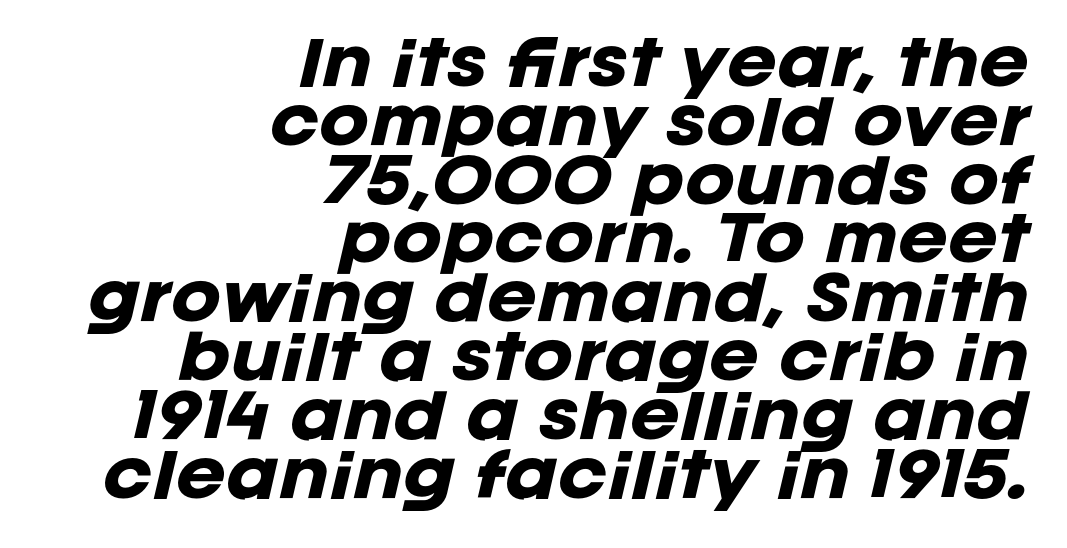
{"italic": "yes", "lean": "right", "slant_degrees": 12, "bold": "yes", "weight": "heavy", "width": "normal", "stroke_contrast": "low", "x_height": "large", "monospaced": "no", "underline": "no", "align": "right", "line_spacing": "tight", "line_spacing_ratio": 0.98, "letter_spacing": "normal", "letter_spacing_em": 0.0, "glyph_px": 60}
